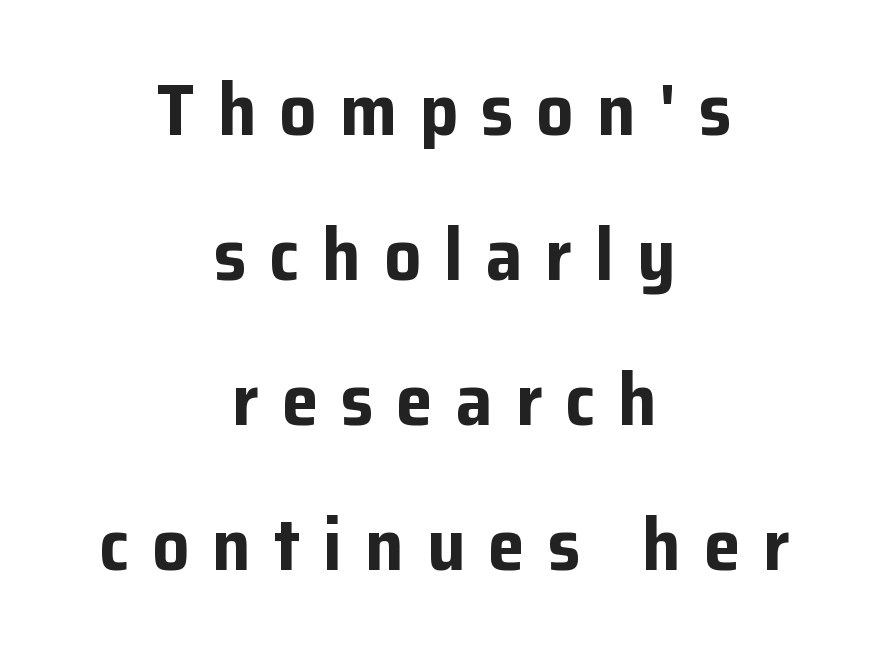
The rendering uses natural spacing where letterforms have individual widths. The block of text is sparse from top to bottom, with ample space between rows. Do the letters lean? They stand straight. Where is the straight margin? There isn't one; the lines are centered. The string is rendered with underlining switched off. The tracking jumps out immediately: characters are airy and widely separated.
